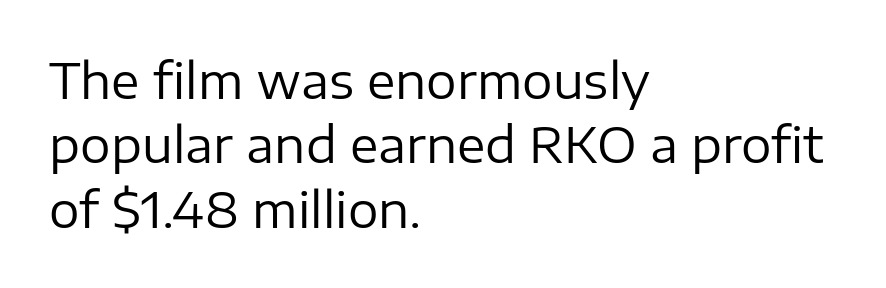
{"serif": "no", "italic": "no", "bold": "no", "weight": "regular", "width": "normal", "stroke_contrast": "low", "x_height": "medium", "monospaced": "no", "underline": "no", "align": "left", "line_spacing": "normal", "line_spacing_ratio": 1.34, "letter_spacing": "normal", "letter_spacing_em": 0.0, "glyph_px": 48}
